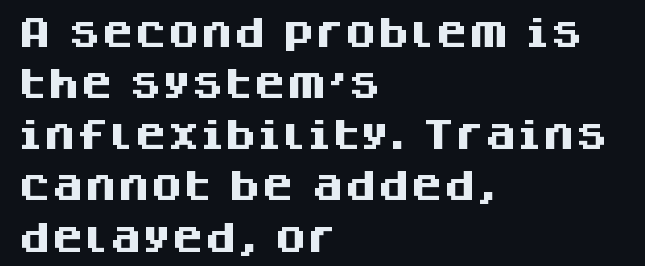
Default kerning and tracking; the words read as compact shapes. The setting favours the left margin, as ordinary paragraphs usually do. Do the characters align in a grid? No, the font is proportional. The space beneath each line is pristine and unruled.
